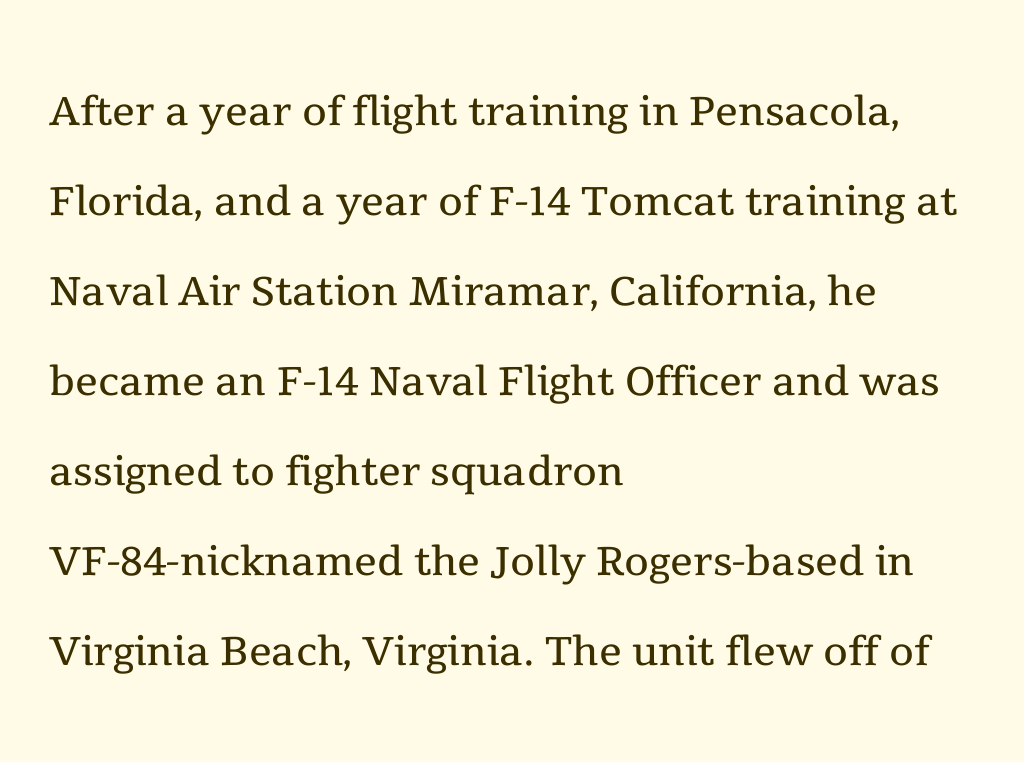
{"serif": "yes", "italic": "no", "bold": "no", "weight": "regular", "width": "normal", "x_height": "medium", "monospaced": "no", "underline": "no", "align": "left", "line_spacing": "normal", "line_spacing_ratio": 1.58, "letter_spacing": "normal", "letter_spacing_em": 0.0, "glyph_px": 57}
